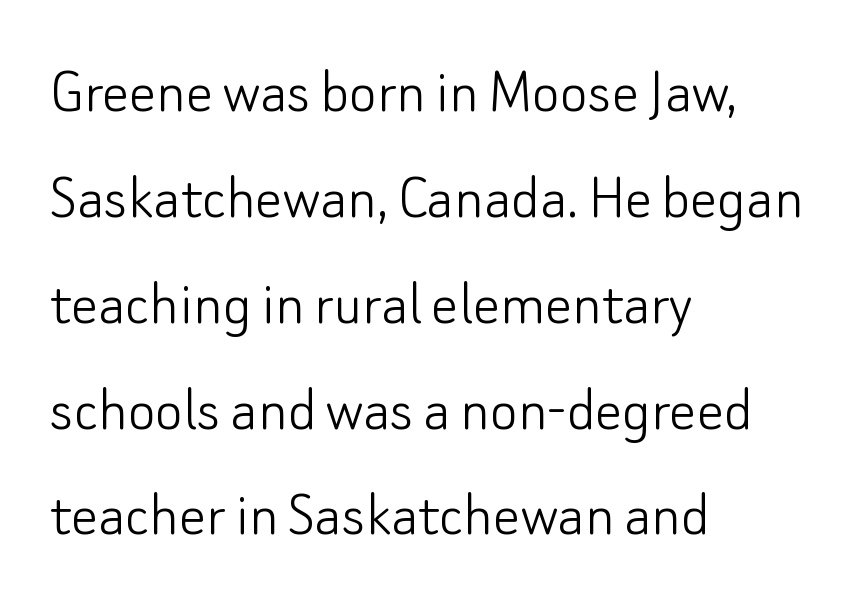
{"serif": "no", "italic": "no", "bold": "no", "weight": "light", "width": "normal", "stroke_contrast": "low", "x_height": "small", "monospaced": "no", "underline": "no", "align": "left", "line_spacing": "normal", "line_spacing_ratio": 1.58, "letter_spacing": "normal", "letter_spacing_em": 0.0, "glyph_px": 67}
